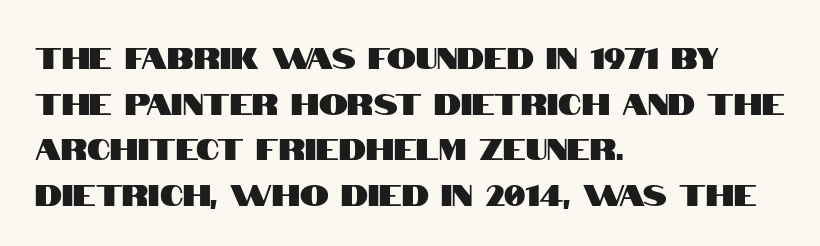
Q: Is the text italic (slanted)? A: No, it is upright.
Q: Is the typeface a serif or a sans-serif typeface? A: Sans-serif.
Q: Is the text underlined? A: No.
Q: How is the paragraph aligned? A: Left-aligned.
Q: Is the spacing between letters normal or unusually wide? A: Normal.
Q: Is the spacing between lines tight, normal or loose? A: Normal.
Q: Width (condensed, normal, or wide)? A: Condensed.
Q: Stroke contrast? A: High.
Q: x-height? A: Large.
Q: Monospaced? A: No.
